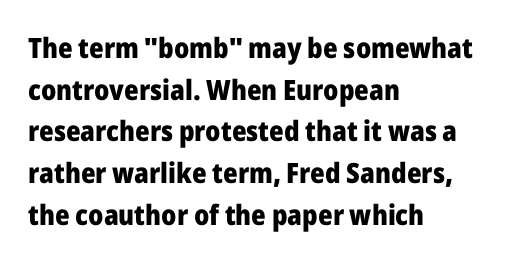
{"serif": "no", "italic": "no", "bold": "yes", "weight": "heavy", "width": "normal", "stroke_contrast": "low", "x_height": "medium", "monospaced": "no", "underline": "no", "align": "left", "line_spacing": "normal", "line_spacing_ratio": 1.49, "letter_spacing": "normal", "letter_spacing_em": 0.0, "glyph_px": 28}
